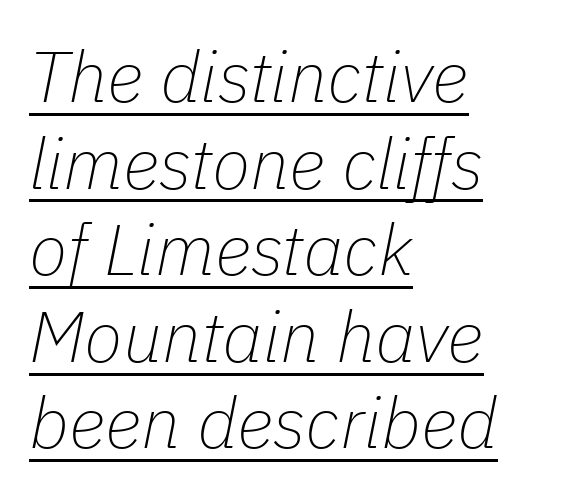
{"italic": "yes", "lean": "right", "slant_degrees": 11, "bold": "no", "weight": "thin", "width": "normal", "stroke_contrast": "low", "x_height": "medium", "monospaced": "no", "underline": "yes", "align": "left", "line_spacing_ratio": 1.22, "letter_spacing": "normal", "letter_spacing_em": 0.0, "glyph_px": 71}
